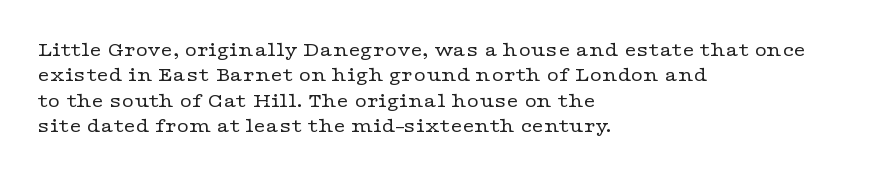
{"italic": "no", "bold": "no", "underline": "no", "align": "left", "line_spacing_ratio": 1.21, "letter_spacing": "normal", "letter_spacing_em": 0.0, "glyph_px": 21}
